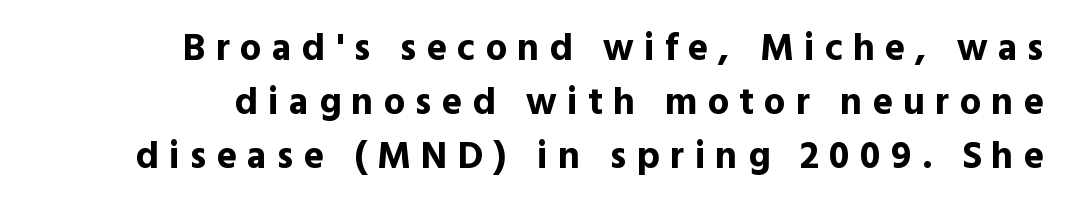
The image shows 38 px bold sans-serif type, upright; set right-aligned, normal line spacing (1.42x), unusually wide letter spacing (+0.27 em), not underlined; a medium x-height.
